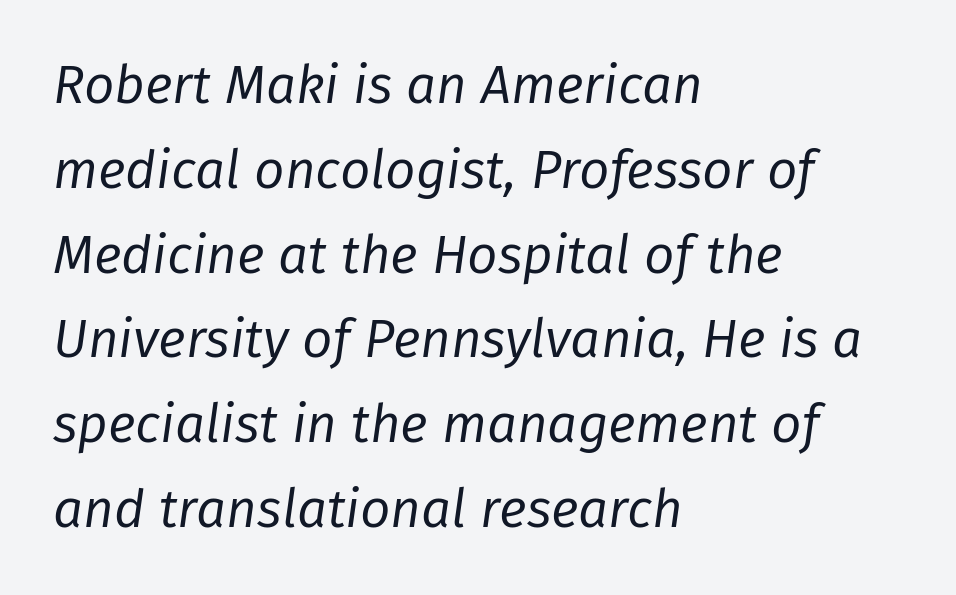
All the whitespace from short lines collects on the right. Counters stay open thanks to moderate or lighter strokes. Descender tails drop into unmarked territory. The axis of the letterforms is tilted away from vertical.
